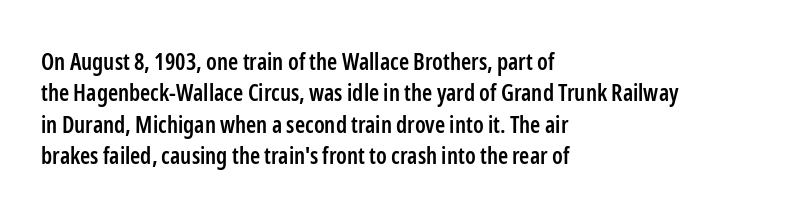
{"italic": "no", "bold": "semi", "underline": "no", "align": "left", "line_spacing": "normal", "line_spacing_ratio": 1.36, "letter_spacing": "normal", "letter_spacing_em": 0.0, "glyph_px": 23}
